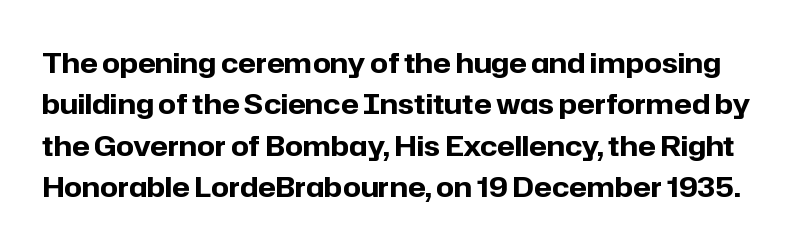
Q: Is the text bold? A: Yes.
Q: Is the text italic (slanted)? A: No, it is upright.
Q: Is the typeface a serif or a sans-serif typeface? A: Sans-serif.
Q: Is the text underlined? A: No.
Q: Is the spacing between letters normal or unusually wide? A: Normal.
Q: Is the spacing between lines tight, normal or loose? A: Normal.
Q: Width (condensed, normal, or wide)? A: Normal.
Q: Stroke contrast? A: Low.
Q: x-height? A: Medium.
Q: Monospaced? A: No.
